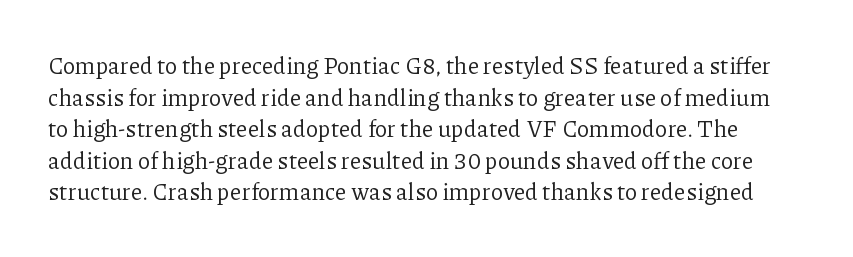
Stroke mass is kept to a normal reading level or below. Underline: absent. Letter spacing: default. Ordinary non-slanted type is in use. Reading down the column, the eye jumps a familiar distance to each next line.
